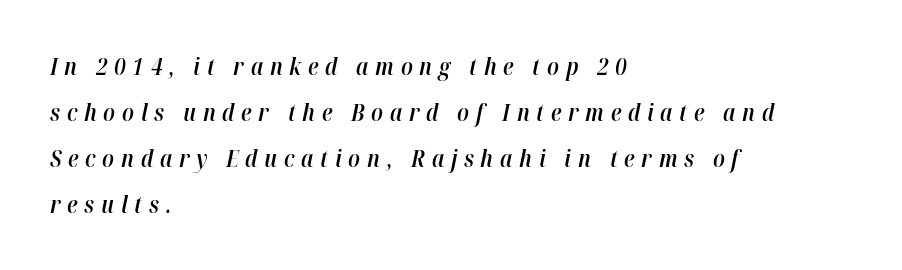
{"italic": "yes", "lean": "right", "slant_degrees": 12, "bold": "semi", "underline": "no", "align": "left", "line_spacing": "loose", "line_spacing_ratio": 2.0, "letter_spacing": "wide", "letter_spacing_em": 0.29, "glyph_px": 23}
